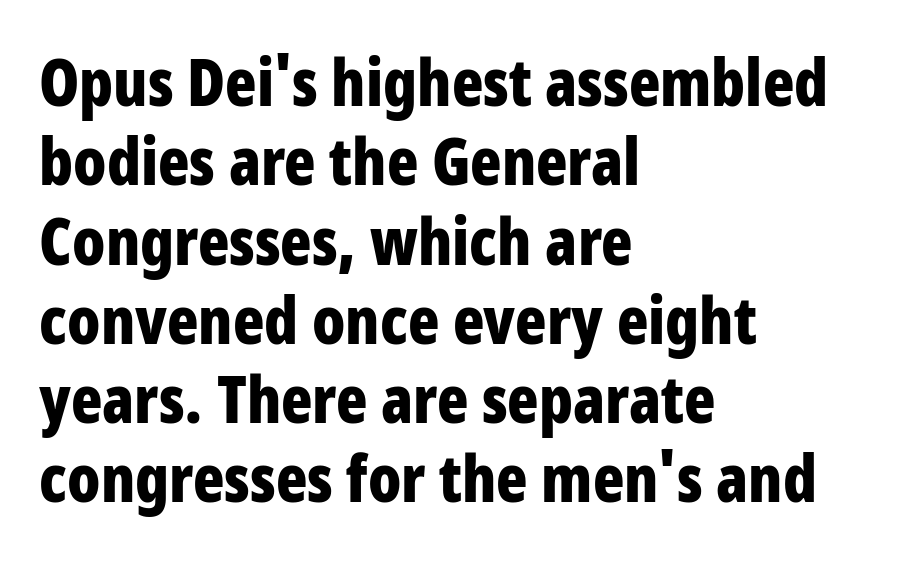
The image shows 65 px bold, condensed sans-serif type, upright; set left-aligned, line spacing 1.22x, normal letter spacing, not underlined; low stroke contrast and a large x-height.
